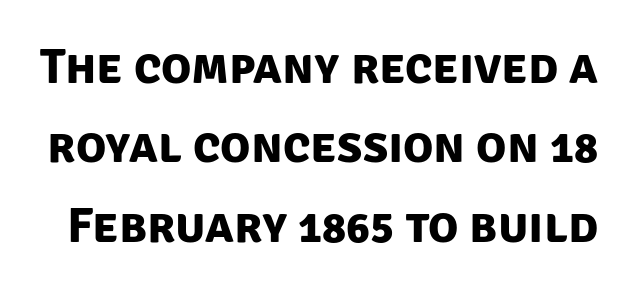
The face used here is rendered with its standard letterfit. The area under the type is left untouched. Is there much room between lines? A standard amount, neither cramped nor airy. Regarding serifs, this sample does without them. Each letter keeps its own natural width here, so spacing adapts to shape. Strong, thick strokes mark this as bold type.
